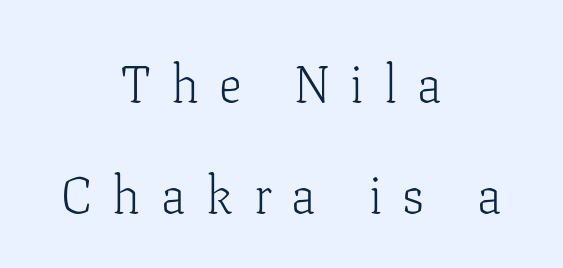
What kind of face is this? One with serifs. Notice how the passage keeps no hard edge, just a central spine. This sample has the flowing, uneven cadence of proportional lettering. The strokes carry an ordinary text weight at most. Loosely led — the rows are spread out. Do the letters lean? They stand straight.
